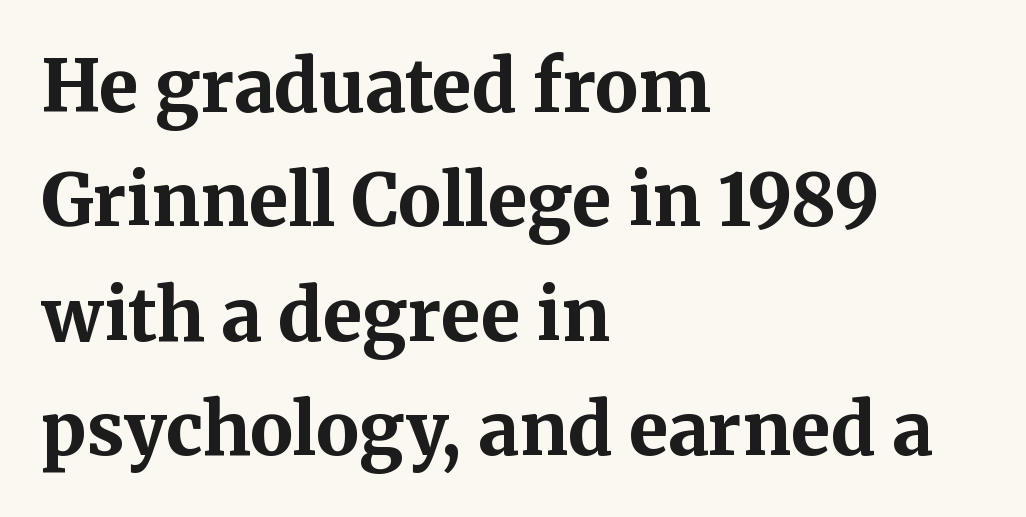
This rendering uses left alignment, leaving the right contour irregular. The gaps between neighbouring characters are ordinary and unremarkable. A normal amount of white space separates one row of letters from the next. Spacing verdict: proportional, widths tailored to each character. Unmarked baselines from the first word to the last.
